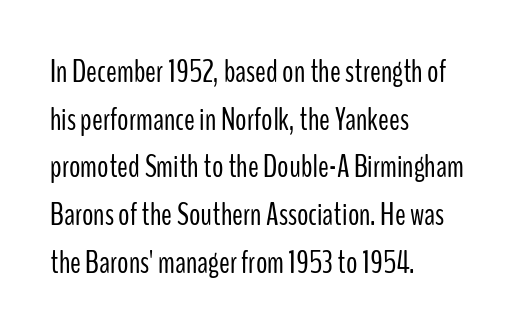
{"serif": "no", "italic": "no", "bold": "no", "weight": "light", "width": "condensed", "stroke_contrast": "low", "x_height": "medium", "monospaced": "no", "underline": "no", "align": "left", "line_spacing": "normal", "line_spacing_ratio": 1.49, "letter_spacing": "normal", "letter_spacing_em": 0.0, "glyph_px": 32}
